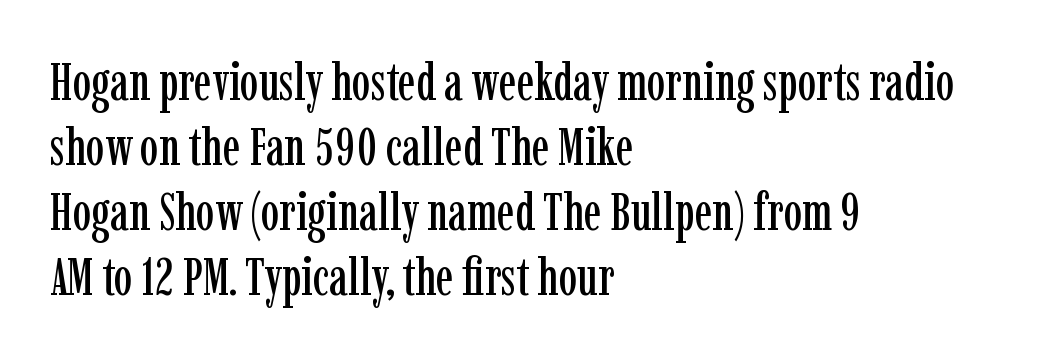
{"serif": "yes", "italic": "no", "width": "condensed", "stroke_contrast": "low", "x_height": "medium", "monospaced": "no", "underline": "no", "align": "left", "line_spacing": "normal", "line_spacing_ratio": 1.25, "letter_spacing": "normal", "letter_spacing_em": 0.0, "glyph_px": 52}
